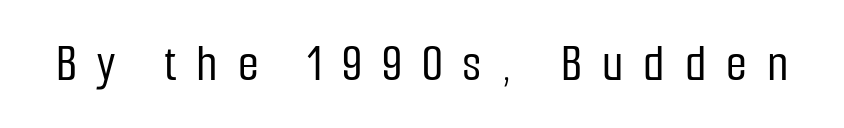
The font family rendered here belongs to the sans-serif group. The string is rendered with underlining switched off. The rendering inserts visible extra space after every character. Italic? Not at all — the glyphs are vertical. Each letter keeps its own natural width here, so spacing adapts to shape.
